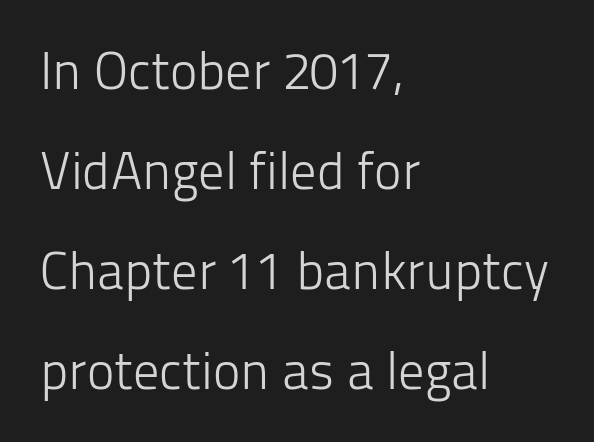
Q: Is the text bold? A: No.
Q: Is the text italic (slanted)? A: No, it is upright.
Q: Is the typeface a serif or a sans-serif typeface? A: Sans-serif.
Q: Is the text underlined? A: No.
Q: How is the paragraph aligned? A: Left-aligned.
Q: Is the spacing between letters normal or unusually wide? A: Normal.
Q: Is the spacing between lines tight, normal or loose? A: Loose.
Q: Width (condensed, normal, or wide)? A: Normal.
Q: Stroke contrast? A: Low.
Q: x-height? A: Medium.
Q: Monospaced? A: No.
